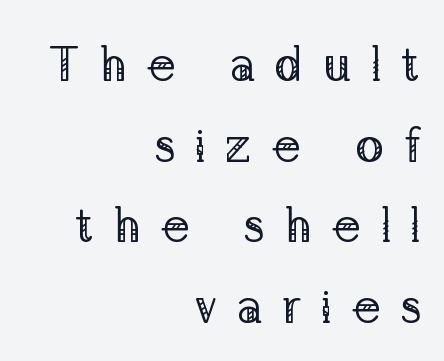
{"serif": "yes", "italic": "no", "bold": "no", "weight": "regular", "width": "normal", "stroke_contrast": "low", "x_height": "medium", "monospaced": "no", "underline": "no", "align": "right", "line_spacing": "normal", "line_spacing_ratio": 1.68, "letter_spacing": "wide", "letter_spacing_em": 0.4, "glyph_px": 48}
